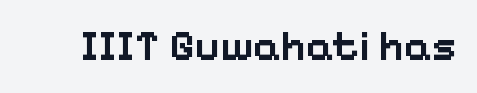
Q: Is the text bold? A: Semi-bold.
Q: Is the text italic (slanted)? A: No, it is upright.
Q: Is the typeface a serif or a sans-serif typeface? A: Sans-serif.
Q: Is the text underlined? A: No.
Q: Is the spacing between letters normal or unusually wide? A: Normal.
Q: Width (condensed, normal, or wide)? A: Normal.
Q: Stroke contrast? A: Low.
Q: x-height? A: Medium.
Q: Monospaced? A: No.
